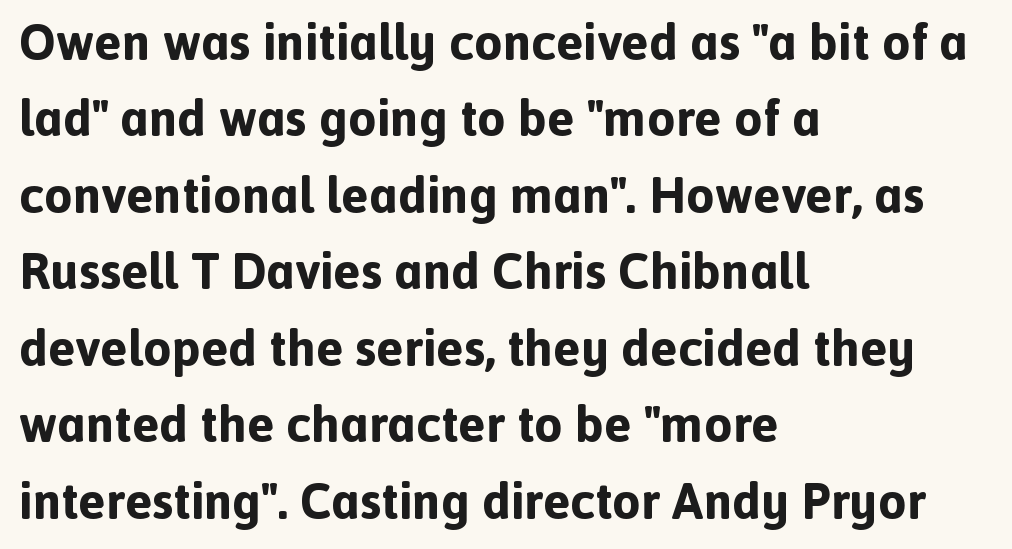
Q: Is the text bold? A: Yes.
Q: Is the text italic (slanted)? A: No, it is upright.
Q: Is the typeface a serif or a sans-serif typeface? A: Sans-serif.
Q: Is the text underlined? A: No.
Q: How is the paragraph aligned? A: Left-aligned.
Q: Is the spacing between letters normal or unusually wide? A: Normal.
Q: Is the spacing between lines tight, normal or loose? A: Normal.
Q: Width (condensed, normal, or wide)? A: Normal.
Q: x-height? A: Medium.
Q: Monospaced? A: No.
